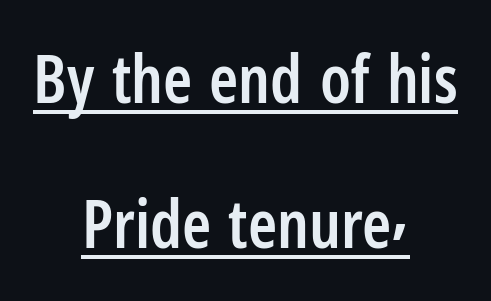
The image shows 66 px semibold, condensed sans-serif type, upright; set centered, loose line spacing (2.2x), normal letter spacing, underlined; low stroke contrast and a medium x-height.
